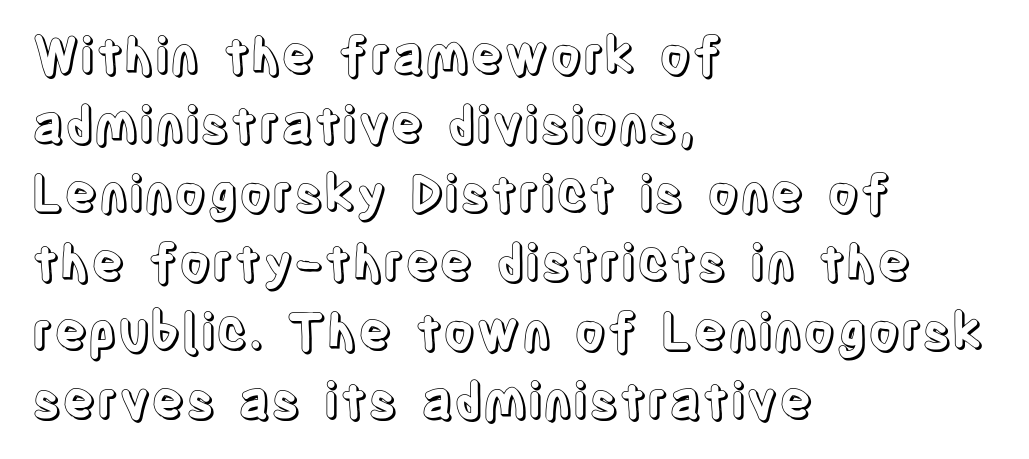
{"italic": "no", "width": "condensed", "x_height": "large", "monospaced": "no", "underline": "no", "align": "left", "line_spacing": "normal", "line_spacing_ratio": 1.38, "letter_spacing": "normal", "letter_spacing_em": 0.0, "glyph_px": 50}
